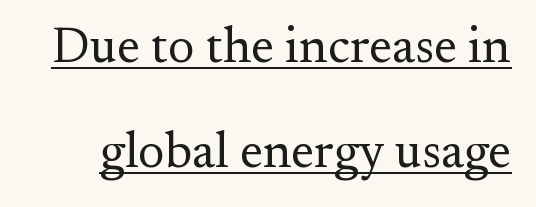
Tracking here is standard; glyphs follow each other at the usual distance. The passage shown is typed in a proportional face where columns would drift. The font is comparable to plain body text, perhaps lighter. Does the lettering tilt? It doesn't — this is upright. Regarding leading, the lines here are spaced well apart.
